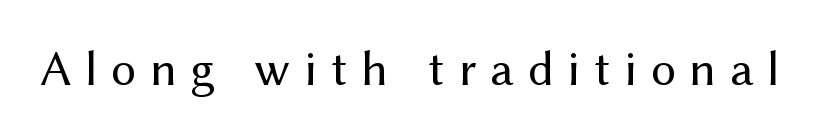
Q: Is the text bold? A: No.
Q: Is the text italic (slanted)? A: No, it is upright.
Q: Is the typeface a serif or a sans-serif typeface? A: Sans-serif.
Q: Is the text underlined? A: No.
Q: Is the spacing between letters normal or unusually wide? A: Unusually wide.
Q: Width (condensed, normal, or wide)? A: Normal.
Q: Stroke contrast? A: Medium.
Q: x-height? A: Medium.
Q: Monospaced? A: No.
